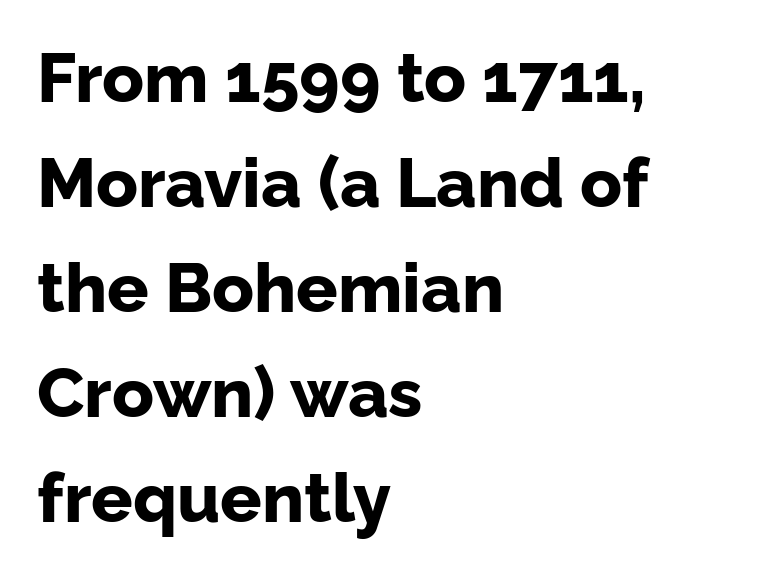
Q: Is the text bold? A: Yes.
Q: Is the text italic (slanted)? A: No, it is upright.
Q: Is the typeface a serif or a sans-serif typeface? A: Sans-serif.
Q: Is the text underlined? A: No.
Q: How is the paragraph aligned? A: Left-aligned.
Q: Is the spacing between letters normal or unusually wide? A: Normal.
Q: Is the spacing between lines tight, normal or loose? A: Normal.
Q: Width (condensed, normal, or wide)? A: Normal.
Q: Stroke contrast? A: Low.
Q: x-height? A: Medium.
Q: Monospaced? A: No.
